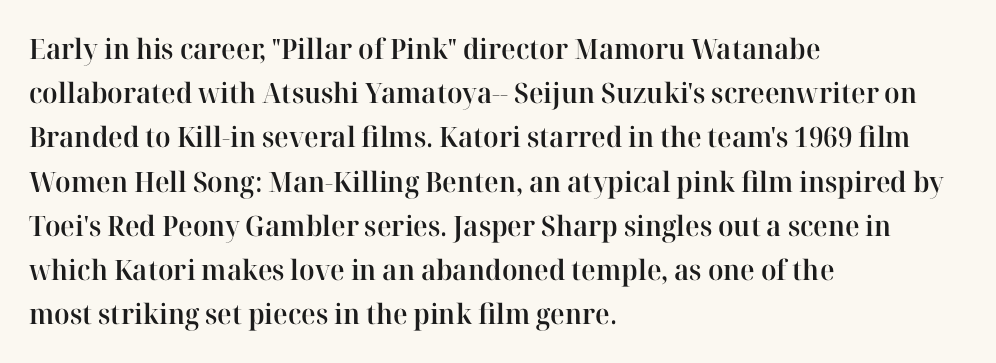
{"serif": "yes", "italic": "no", "bold": "semi", "weight": "semibold", "width": "normal", "stroke_contrast": "high", "x_height": "medium", "monospaced": "no", "underline": "no", "align": "left", "line_spacing": "normal", "line_spacing_ratio": 1.58, "letter_spacing": "normal", "letter_spacing_em": 0.0, "glyph_px": 28}
